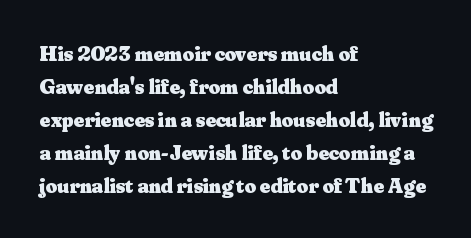
Q: Is the text bold? A: Yes.
Q: Is the text italic (slanted)? A: No, it is upright.
Q: Is the text underlined? A: No.
Q: How is the paragraph aligned? A: Left-aligned.
Q: Is the spacing between letters normal or unusually wide? A: Normal.
Q: Is the spacing between lines tight, normal or loose? A: Normal.
